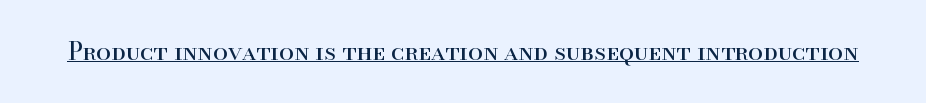
{"italic": "no", "bold": "no", "underline": "yes", "letter_spacing": "normal", "letter_spacing_em": 0.0, "glyph_px": 24}
